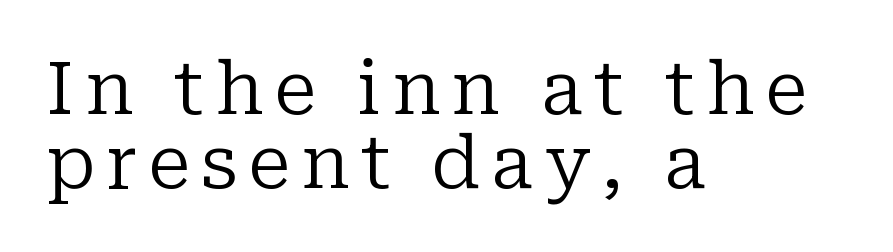
{"serif": "yes", "italic": "no", "bold": "no", "weight": "regular", "width": "normal", "stroke_contrast": "low", "x_height": "medium", "monospaced": "no", "underline": "no", "align": "left", "line_spacing": "tight", "line_spacing_ratio": 1.01, "glyph_px": 73}
